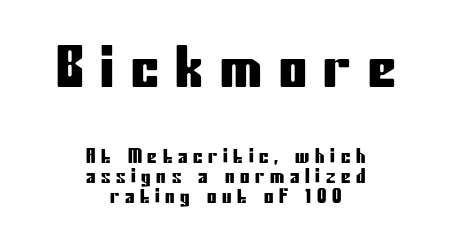
Italic? Not at all — the glyphs are vertical. Of the two passages, the one on top uses the larger point size. The face used here is rendered with a markedly widened letterfit. A typesetter would call this proportional, since set widths differ per character.
